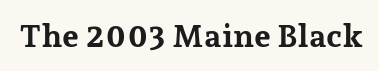
The image shows 32 px bold serif type, upright; set normal letter spacing, not underlined; low stroke contrast and a medium x-height.
